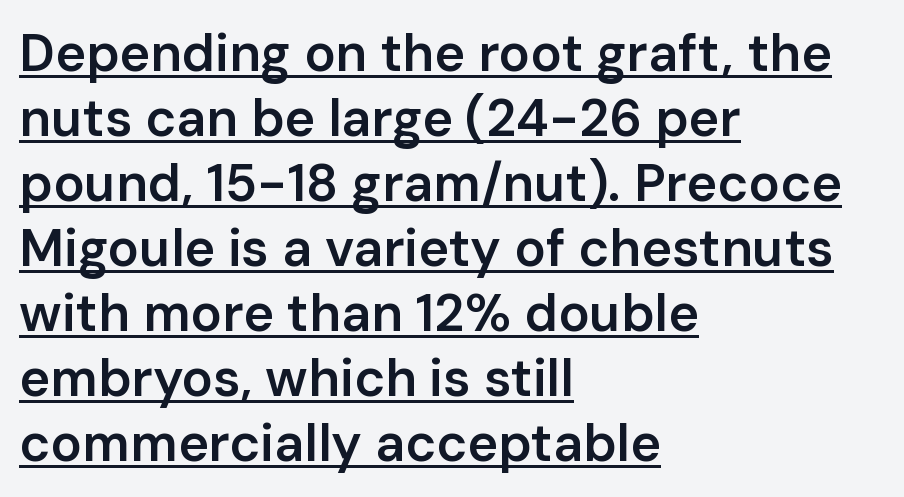
One glance says typical: line gaps are just what's usual. Character widths vary here, with narrow letters taking less room than wide ones. A continuous stroke trails under the words, as in a hyperlink. The type sits square on the baseline with zero lean.
